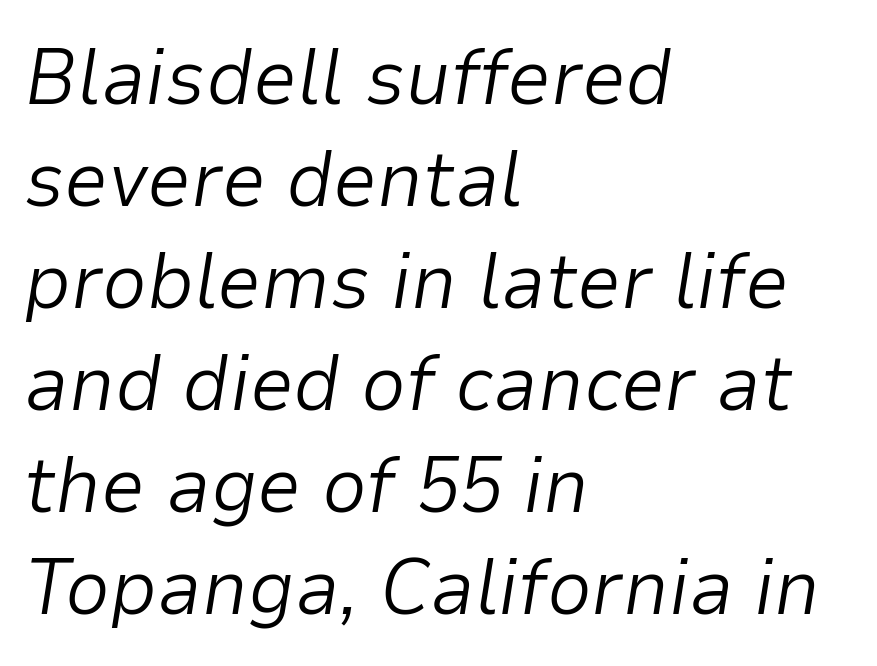
{"italic": "yes", "lean": "right", "slant_degrees": 9, "bold": "no", "weight": "light", "width": "normal", "stroke_contrast": "low", "x_height": "medium", "monospaced": "no", "underline": "no", "align": "left", "line_spacing": "normal", "line_spacing_ratio": 1.29, "letter_spacing": "normal", "letter_spacing_em": 0.0, "glyph_px": 79}
